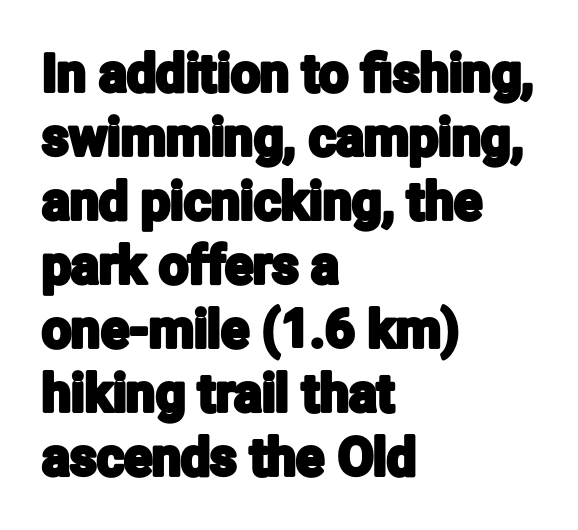
Q: Is the text italic (slanted)? A: No, it is upright.
Q: Is the typeface a serif or a sans-serif typeface? A: Sans-serif.
Q: Is the text underlined? A: No.
Q: How is the paragraph aligned? A: Left-aligned.
Q: Is the spacing between letters normal or unusually wide? A: Normal.
Q: Width (condensed, normal, or wide)? A: Condensed.
Q: Stroke contrast? A: Low.
Q: x-height? A: Medium.
Q: Monospaced? A: No.
